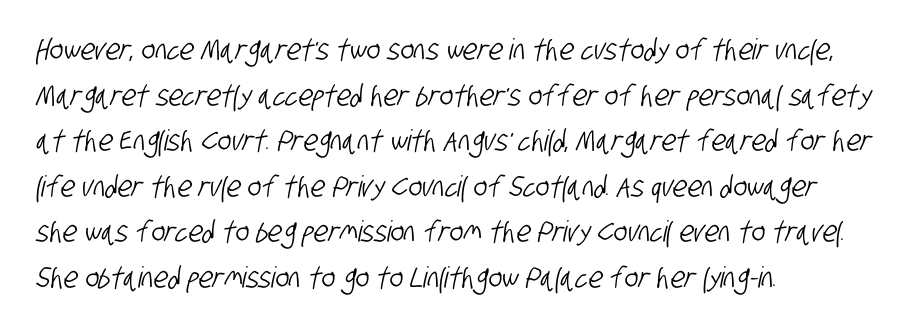
Horizontally, the lines are justified to the leading edge only. Short note: letters normally spaced. This block has exactly the height ordinary leading produces. Looks like regular typesetting: each glyph gets only the width it needs. Descenders are the only things crossing below the line.
